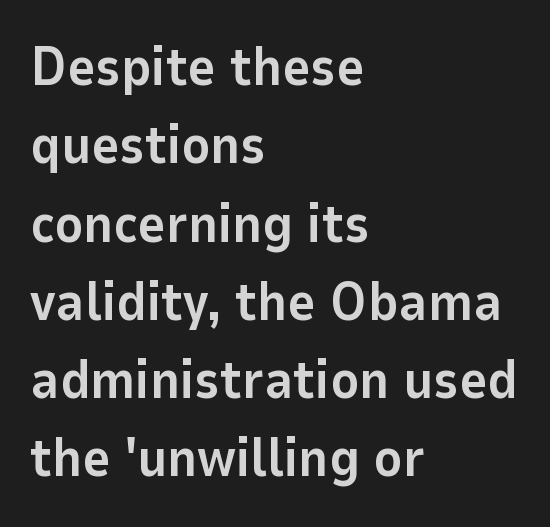
Do the characters align in a grid? No, the font is proportional. A typesetter would mark this as roman, not italic. The letterforms sit shoulder to shoulder at normal distance. Bare-footed words on every line. The block of text has a typical density, with ordinary space between rows. The letters carry no serifs — their stems end cleanly without finishing strokes.
